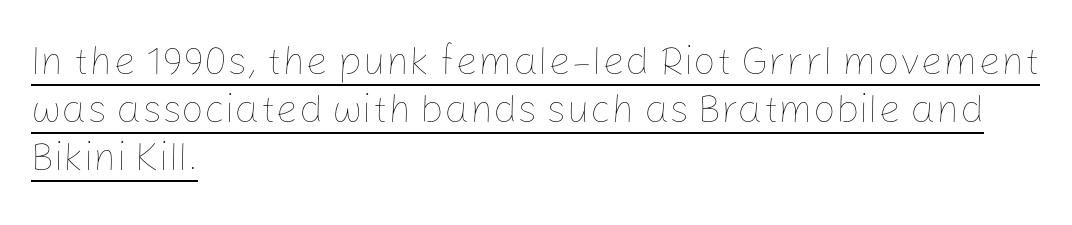
Q: Is the text bold? A: No.
Q: Is the text italic (slanted)? A: No, it is upright.
Q: Is the text underlined? A: Yes.
Q: How is the paragraph aligned? A: Left-aligned.
Q: Is the spacing between letters normal or unusually wide? A: Normal.
Q: Width (condensed, normal, or wide)? A: Normal.
Q: Stroke contrast? A: Low.
Q: x-height? A: Medium.
Q: Monospaced? A: No.
